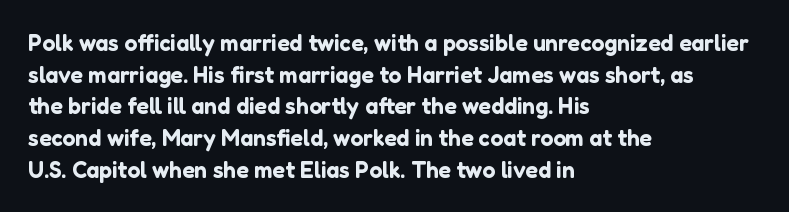
The tracking reads as untouched default to a designer's eye. These lines were composed using upright roman letters. A clean baseline with only descenders dipping below it. The designer left line spacing at the default. The lines are quadded left.
